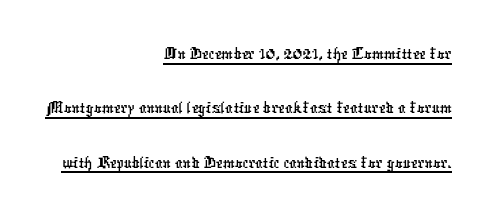
Compared with typical paragraphs, the rows here are spaced about the same. The lettering is marked with a stroke running underneath it. Glyph-to-glyph distance matches everyday printed text. The letters carry no serifs — their stems end cleanly without finishing strokes. A typesetter would call this proportional, since set widths differ per character.
